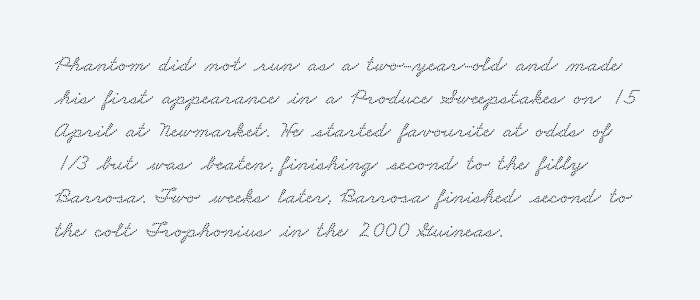
{"underline": "no", "align": "left", "line_spacing": "normal", "line_spacing_ratio": 1.44, "letter_spacing": "normal", "letter_spacing_em": 0.0, "glyph_px": 23}
